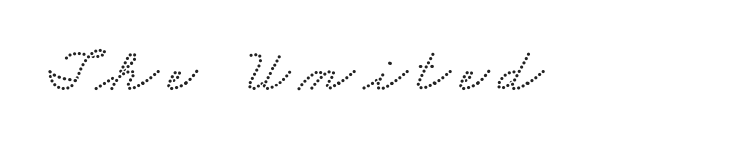
The image shows 63 px wide type; set not underlined; low stroke contrast and a small x-height.
